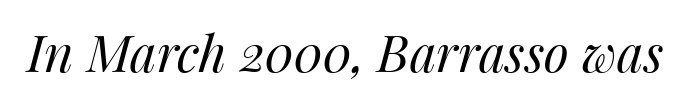
Q: Is the text bold? A: No.
Q: Is the text italic (slanted)? A: Yes, it leans right by about 14 degrees.
Q: Is the text underlined? A: No.
Q: Is the spacing between letters normal or unusually wide? A: Normal.
Q: Width (condensed, normal, or wide)? A: Normal.
Q: Stroke contrast? A: Medium.
Q: x-height? A: Medium.
Q: Monospaced? A: No.
